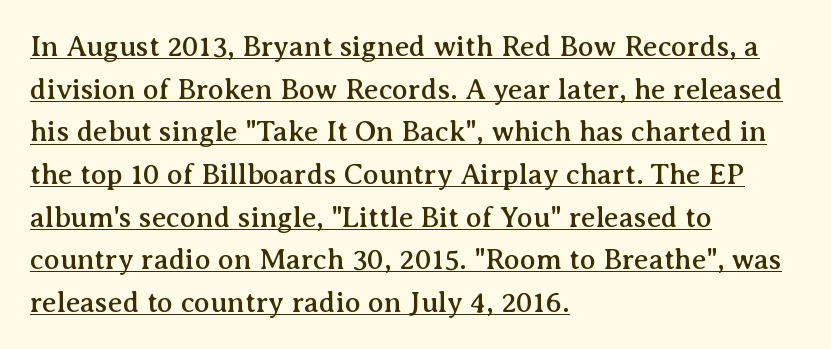
{"serif": "yes", "italic": "no", "width": "normal", "stroke_contrast": "medium", "x_height": "medium", "monospaced": "no", "underline": "yes", "align": "left", "line_spacing": "normal", "line_spacing_ratio": 1.47, "letter_spacing": "normal", "letter_spacing_em": 0.0, "glyph_px": 29}
